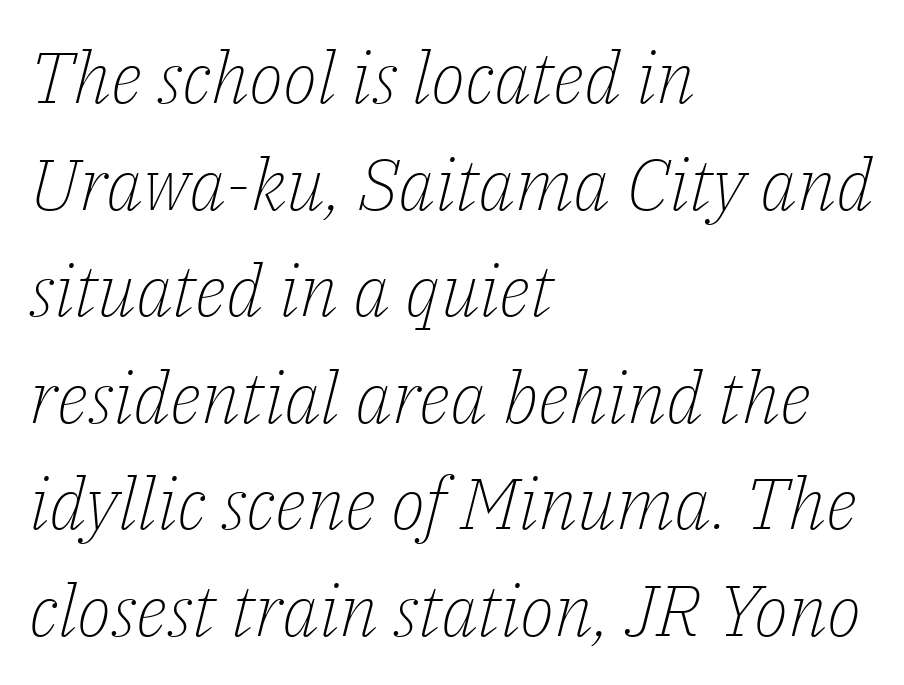
Q: Is the text bold? A: No.
Q: Is the text italic (slanted)? A: Yes, it leans right by about 14 degrees.
Q: Is the typeface a serif or a sans-serif typeface? A: Serif.
Q: Is the text underlined? A: No.
Q: How is the paragraph aligned? A: Left-aligned.
Q: Is the spacing between letters normal or unusually wide? A: Normal.
Q: Is the spacing between lines tight, normal or loose? A: Normal.
Q: Width (condensed, normal, or wide)? A: Normal.
Q: Stroke contrast? A: Low.
Q: x-height? A: Medium.
Q: Monospaced? A: No.
